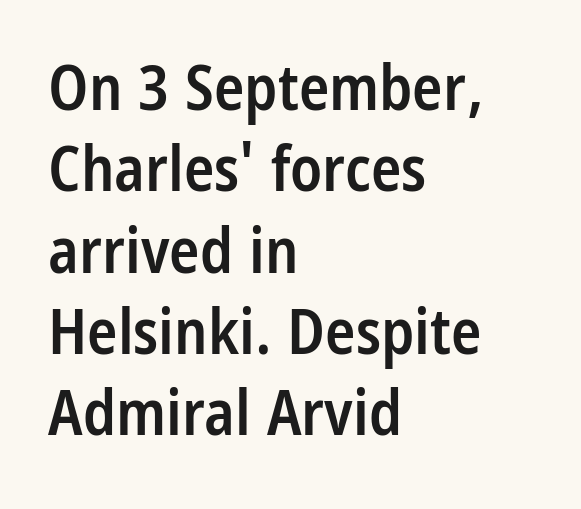
The image shows 63 px semibold, condensed sans-serif type, upright; set left-aligned, normal line spacing (1.29x), normal letter spacing, not underlined; low stroke contrast and a large x-height.
